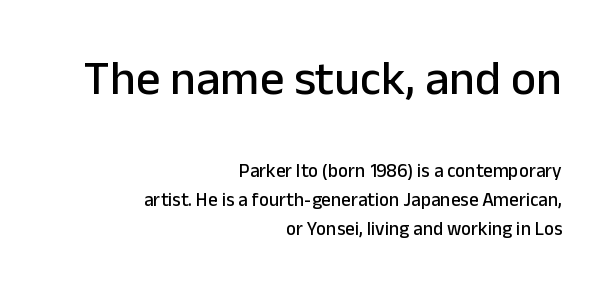
Q: Is the text italic (slanted)? A: No, it is upright.
Q: Is the typeface a serif or a sans-serif typeface? A: Sans-serif.
Q: Is the text underlined? A: No.
Q: How is the paragraph aligned? A: Right-aligned.
Q: Is the spacing between letters normal or unusually wide? A: Normal.
Q: Is the spacing between lines tight, normal or loose? A: Normal.
Q: Which block of text is set in a larger size, the first (top) or the second (bottom)? A: The first (top) one.
Q: Width (condensed, normal, or wide)? A: Normal.
Q: Stroke contrast? A: Low.
Q: x-height? A: Medium.
Q: Monospaced? A: No.
